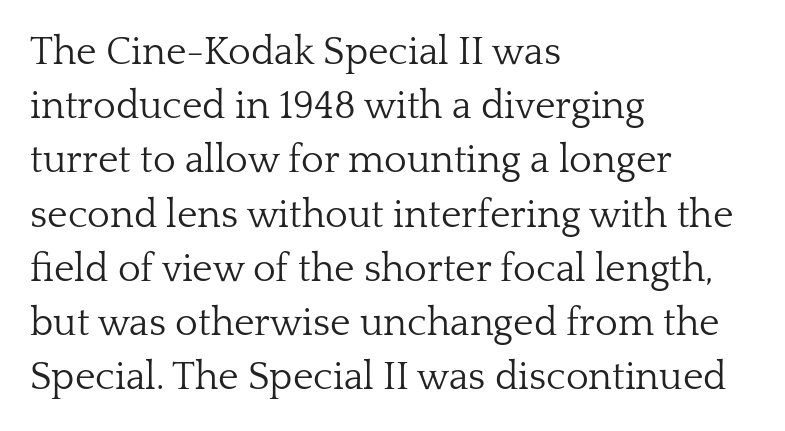
{"serif": "yes", "italic": "no", "bold": "no", "weight": "light", "width": "normal", "stroke_contrast": "low", "x_height": "medium", "monospaced": "no", "underline": "no", "align": "left", "line_spacing": "normal", "line_spacing_ratio": 1.39, "letter_spacing": "normal", "letter_spacing_em": 0.0, "glyph_px": 39}
